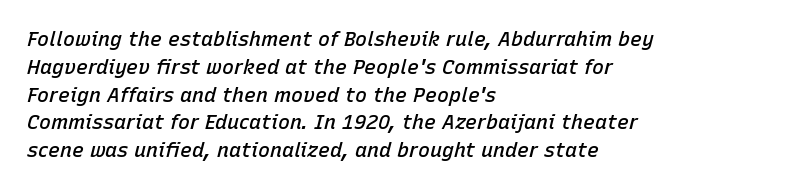
{"italic": "yes", "lean": "right", "slant_degrees": 15, "bold": "semi", "underline": "no", "align": "left", "line_spacing": "normal", "line_spacing_ratio": 1.39, "letter_spacing": "normal", "letter_spacing_em": 0.0, "glyph_px": 20}
